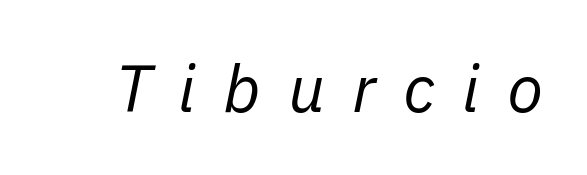
Is the letter spacing exaggerated? Yes — the characters are pushed far apart. These lines are rendered in a variable-pitch font. Does the lettering tilt? It does — this is italic. Bare-footed words on every line. Stems here are at most as thick as an everyday book face.
